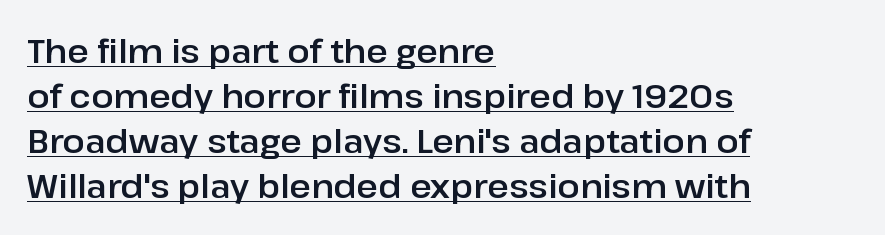
{"serif": "no", "italic": "no", "width": "normal", "stroke_contrast": "low", "x_height": "medium", "monospaced": "no", "underline": "yes", "align": "left", "line_spacing": "normal", "line_spacing_ratio": 1.36, "letter_spacing": "normal", "letter_spacing_em": 0.0, "glyph_px": 33}
